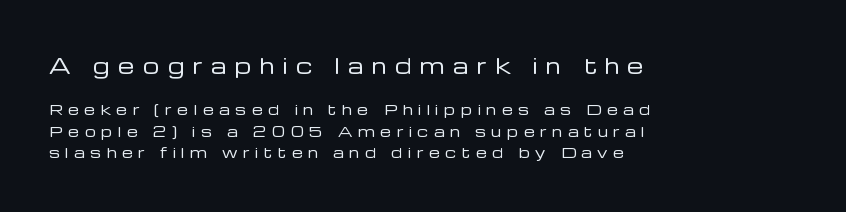
Q: Is the text bold? A: No.
Q: Is the text italic (slanted)? A: No, it is upright.
Q: Is the text underlined? A: No.
Q: How is the paragraph aligned? A: Left-aligned.
Q: Is the spacing between letters normal or unusually wide? A: Unusually wide.
Q: Is the spacing between lines tight, normal or loose? A: Normal.
Q: Which block of text is set in a larger size, the first (top) or the second (bottom)? A: The first (top) one.
